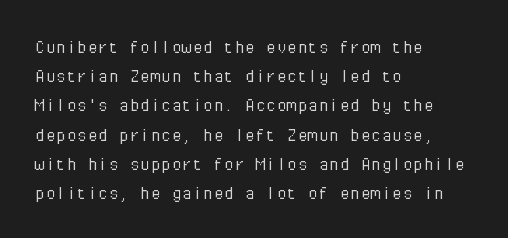
Q: Is the text bold? A: No.
Q: Is the text italic (slanted)? A: No, it is upright.
Q: Is the text underlined? A: No.
Q: How is the paragraph aligned? A: Left-aligned.
Q: Is the spacing between letters normal or unusually wide? A: Normal.
Q: Is the spacing between lines tight, normal or loose? A: Normal.
